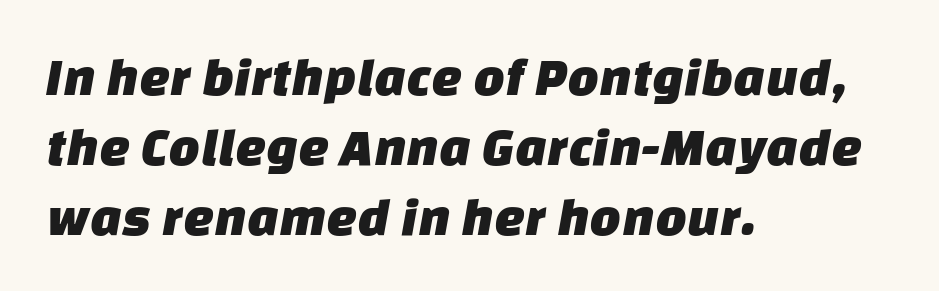
The image shows 55 px sans-serif type; set left-aligned, normal line spacing (1.27x), normal letter spacing, not underlined; low stroke contrast and a large x-height.
